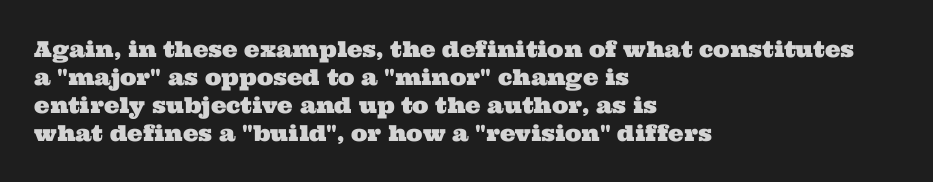
The image shows 22 px text type; set left-aligned, normal line spacing (1.27x), normal letter spacing, not underlined.
